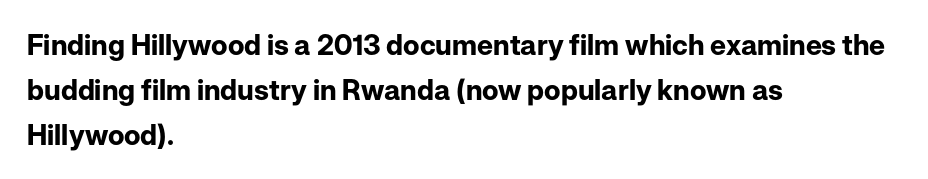
{"serif": "no", "italic": "no", "bold": "yes", "weight": "bold", "width": "normal", "stroke_contrast": "low", "x_height": "medium", "monospaced": "no", "underline": "no", "align": "left", "line_spacing": "normal", "line_spacing_ratio": 1.6, "letter_spacing": "normal", "letter_spacing_em": 0.0, "glyph_px": 28}
